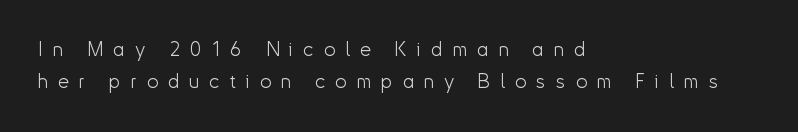
The image shows 20 px text type, upright; set left-aligned, normal line spacing (1.61x), unusually wide letter spacing (+0.5 em), not underlined.
